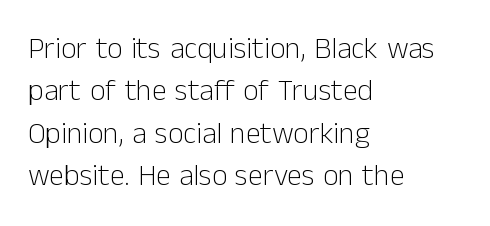
{"serif": "no", "italic": "no", "bold": "no", "weight": "light", "width": "normal", "stroke_contrast": "low", "x_height": "medium", "monospaced": "no", "underline": "no", "align": "left", "line_spacing": "normal", "line_spacing_ratio": 1.41, "letter_spacing": "normal", "letter_spacing_em": 0.0, "glyph_px": 30}
